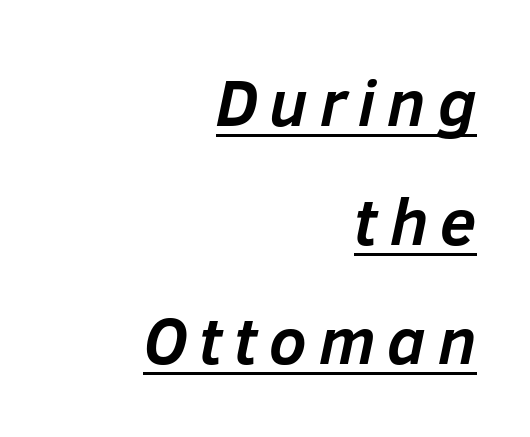
{"italic": "yes", "lean": "right", "slant_degrees": 12, "bold": "yes", "weight": "semibold", "width": "normal", "stroke_contrast": "low", "x_height": "medium", "monospaced": "no", "underline": "yes", "align": "right", "line_spacing_ratio": 1.8, "glyph_px": 66}
